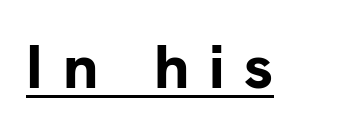
The image shows 62 px bold sans-serif type, upright; set unusually wide letter spacing (+0.32 em), underlined; low stroke contrast and a medium x-height.
